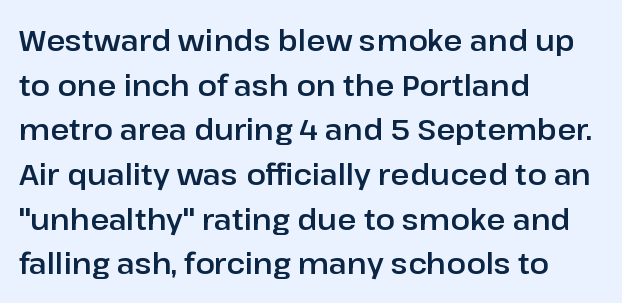
Nope, no serifs anywhere on these letters. You can tell it's not italic because the verticals are truly vertical. What's the leading like? Ordinary, nothing unusual. All the whitespace from short lines collects on the right. Tracking value appears to be zero — textbook default spacing.
